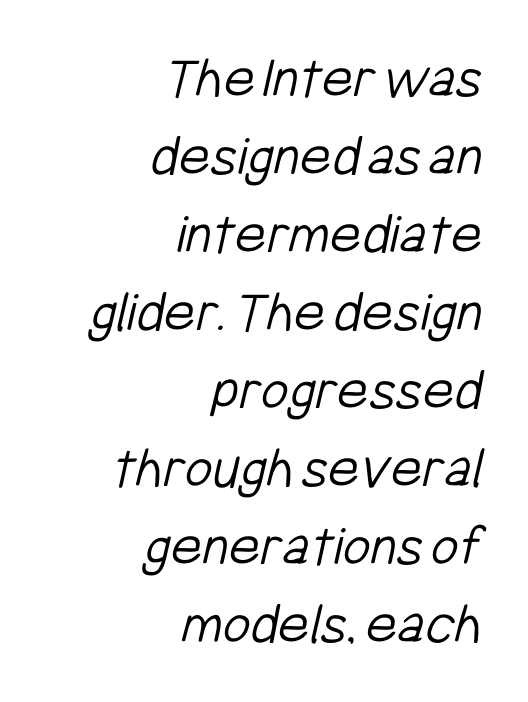
Q: Is the text bold? A: No.
Q: Is the typeface a serif or a sans-serif typeface? A: Sans-serif.
Q: Is the text underlined? A: No.
Q: How is the paragraph aligned? A: Right-aligned.
Q: Is the spacing between letters normal or unusually wide? A: Normal.
Q: Is the spacing between lines tight, normal or loose? A: Normal.
Q: Width (condensed, normal, or wide)? A: Condensed.
Q: Stroke contrast? A: Low.
Q: x-height? A: Medium.
Q: Monospaced? A: No.
